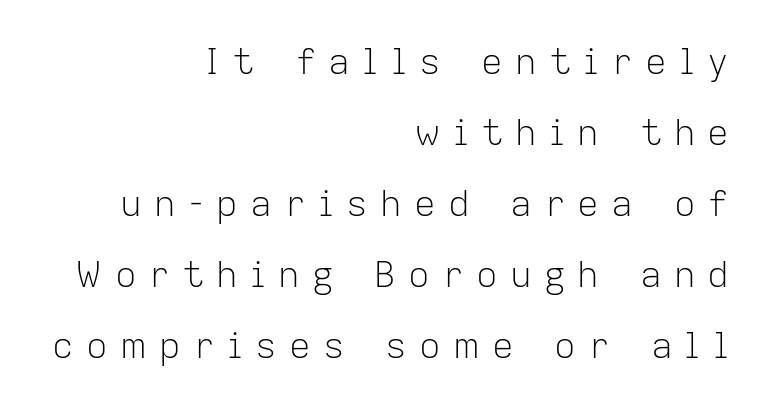
Q: Is the text bold? A: No.
Q: Is the text italic (slanted)? A: No, it is upright.
Q: Is the typeface a serif or a sans-serif typeface? A: Sans-serif.
Q: Is the text underlined? A: No.
Q: How is the paragraph aligned? A: Right-aligned.
Q: Is the spacing between letters normal or unusually wide? A: Unusually wide.
Q: Is the spacing between lines tight, normal or loose? A: Loose.
Q: Width (condensed, normal, or wide)? A: Normal.
Q: Stroke contrast? A: Low.
Q: x-height? A: Medium.
Q: Monospaced? A: No.
